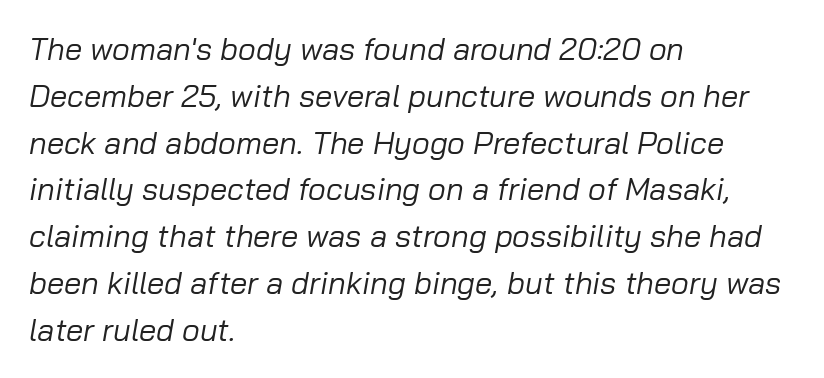
The image shows 31 px regular-weight type, italic (leaning right); set left-aligned, normal line spacing (1.51x), normal letter spacing, not underlined; low stroke contrast and a medium x-height.
